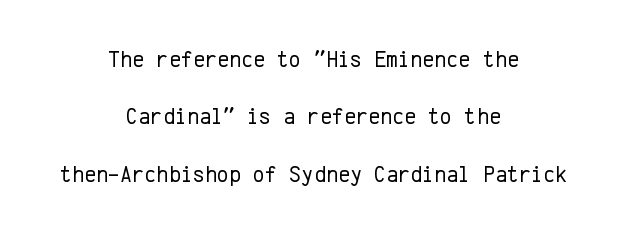
{"italic": "no", "bold": "no", "underline": "no", "align": "center", "line_spacing": "loose", "line_spacing_ratio": 2.49, "letter_spacing": "normal", "letter_spacing_em": 0.0, "glyph_px": 23}
